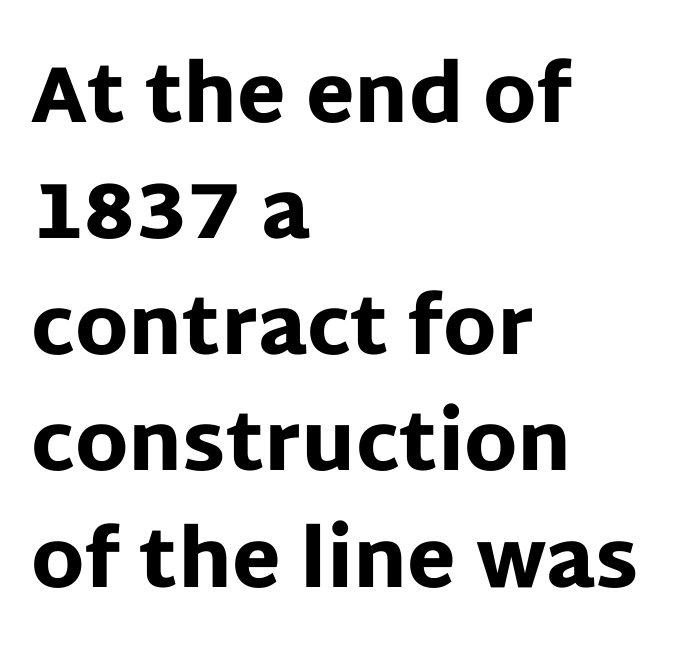
The image shows 79 px heavy sans-serif type, upright; set left-aligned, normal line spacing (1.47x), normal letter spacing, not underlined; low stroke contrast and a large x-height.
